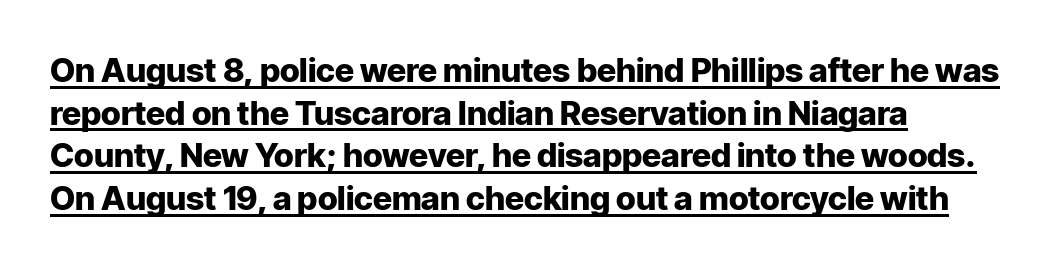
The image shows 33 px heavy sans-serif type, upright; set left-aligned, normal line spacing (1.29x), normal letter spacing, underlined; low stroke contrast and a medium x-height.
